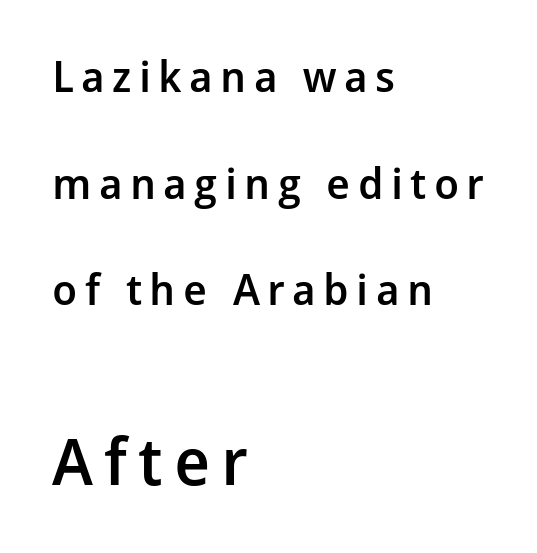
{"serif": "no", "italic": "no", "bold": "semi", "weight": "semibold", "width": "normal", "stroke_contrast": "low", "x_height": "medium", "monospaced": "no", "underline": "no", "align": "left", "line_spacing": "loose", "line_spacing_ratio": 2.48, "larger_block": "second", "size_ratio": 1.51, "glyph_px": 65}
